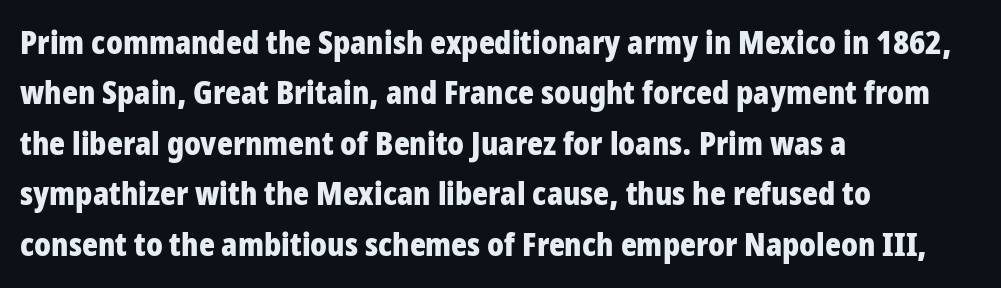
Q: Is the text bold? A: Yes.
Q: Is the text italic (slanted)? A: No, it is upright.
Q: Is the typeface a serif or a sans-serif typeface? A: Sans-serif.
Q: Is the text underlined? A: No.
Q: How is the paragraph aligned? A: Left-aligned.
Q: Is the spacing between letters normal or unusually wide? A: Normal.
Q: Is the spacing between lines tight, normal or loose? A: Normal.
Q: Width (condensed, normal, or wide)? A: Condensed.
Q: Stroke contrast? A: Low.
Q: x-height? A: Large.
Q: Monospaced? A: No.
